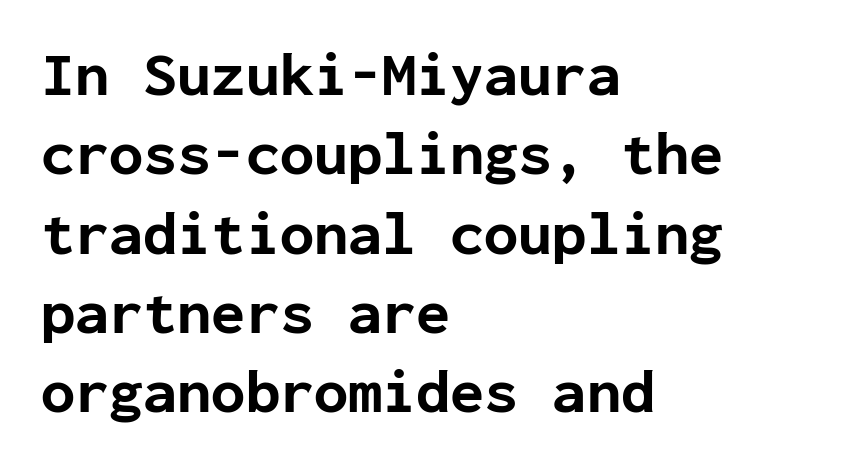
{"serif": "no", "italic": "no", "bold": "yes", "weight": "bold", "width": "normal", "stroke_contrast": "low", "x_height": "medium", "monospaced": "yes", "underline": "no", "align": "left", "line_spacing": "normal", "line_spacing_ratio": 1.28, "letter_spacing": "normal", "letter_spacing_em": 0.0, "glyph_px": 62}
